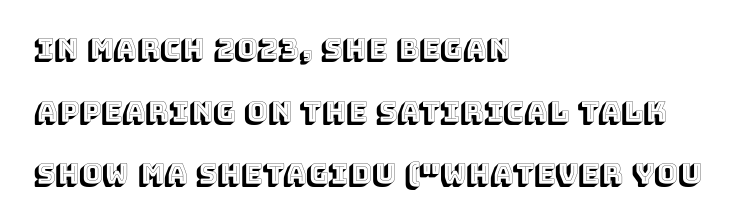
Q: Is the text italic (slanted)? A: No, it is upright.
Q: Is the text underlined? A: No.
Q: How is the paragraph aligned? A: Left-aligned.
Q: Is the spacing between letters normal or unusually wide? A: Normal.
Q: Is the spacing between lines tight, normal or loose? A: Loose.
Q: Width (condensed, normal, or wide)? A: Normal.
Q: x-height? A: Large.
Q: Monospaced? A: No.
